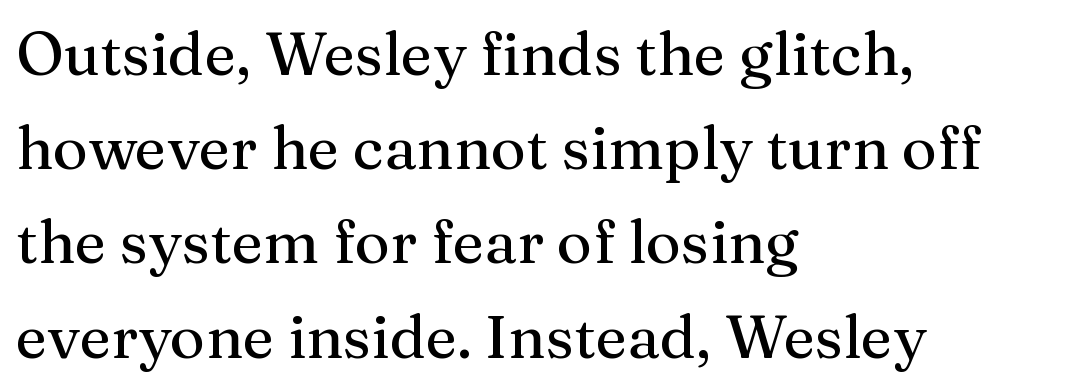
{"serif": "yes", "italic": "no", "width": "normal", "stroke_contrast": "medium", "x_height": "medium", "monospaced": "no", "underline": "no", "align": "left", "line_spacing": "normal", "line_spacing_ratio": 1.57, "letter_spacing": "normal", "letter_spacing_em": 0.0, "glyph_px": 60}
